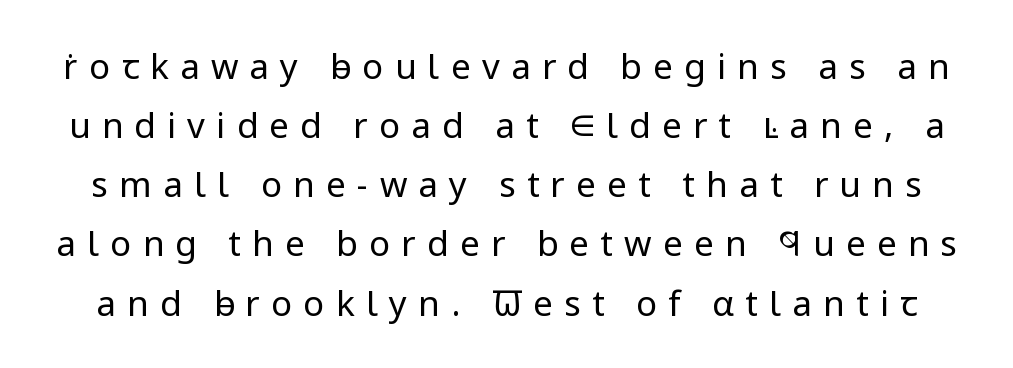
{"serif": "no", "italic": "no", "bold": "no", "weight": "regular", "width": "normal", "stroke_contrast": "low", "x_height": "medium", "monospaced": "no", "underline": "no", "line_spacing": "normal", "line_spacing_ratio": 1.69, "letter_spacing": "wide", "letter_spacing_em": 0.32, "glyph_px": 35}
